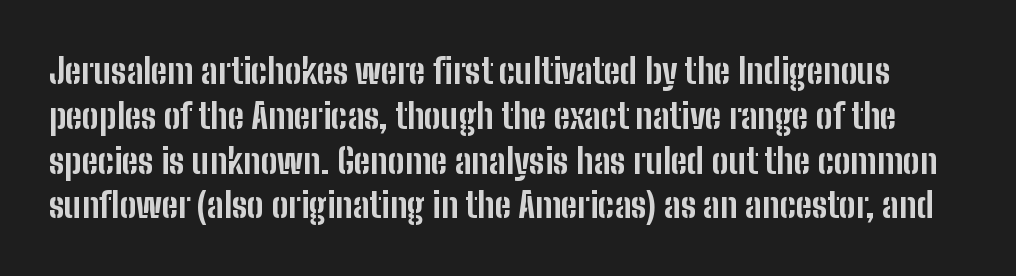
The image shows 35 px bold, condensed sans-serif type, upright; set normal line spacing (1.28x), normal letter spacing, not underlined; low stroke contrast and a medium x-height.
